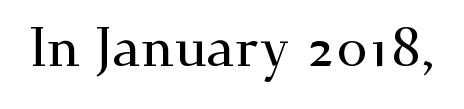
{"serif": "yes", "italic": "no", "width": "wide", "stroke_contrast": "medium", "x_height": "small", "monospaced": "no", "underline": "no", "letter_spacing": "normal", "letter_spacing_em": 0.0, "glyph_px": 54}
